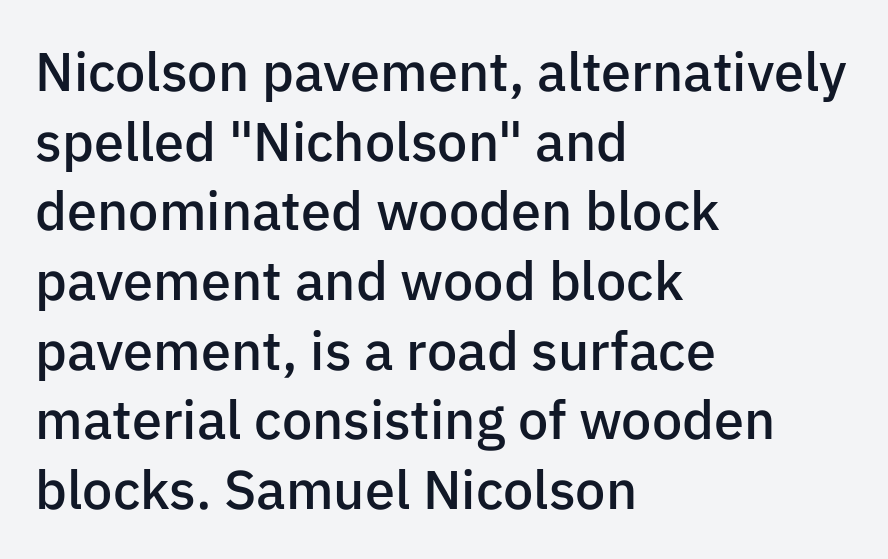
Q: Is the text bold? A: Semi-bold.
Q: Is the text italic (slanted)? A: No, it is upright.
Q: Is the typeface a serif or a sans-serif typeface? A: Sans-serif.
Q: Is the text underlined? A: No.
Q: How is the paragraph aligned? A: Left-aligned.
Q: Is the spacing between letters normal or unusually wide? A: Normal.
Q: Is the spacing between lines tight, normal or loose? A: Normal.
Q: Width (condensed, normal, or wide)? A: Normal.
Q: Stroke contrast? A: Low.
Q: x-height? A: Medium.
Q: Monospaced? A: No.
